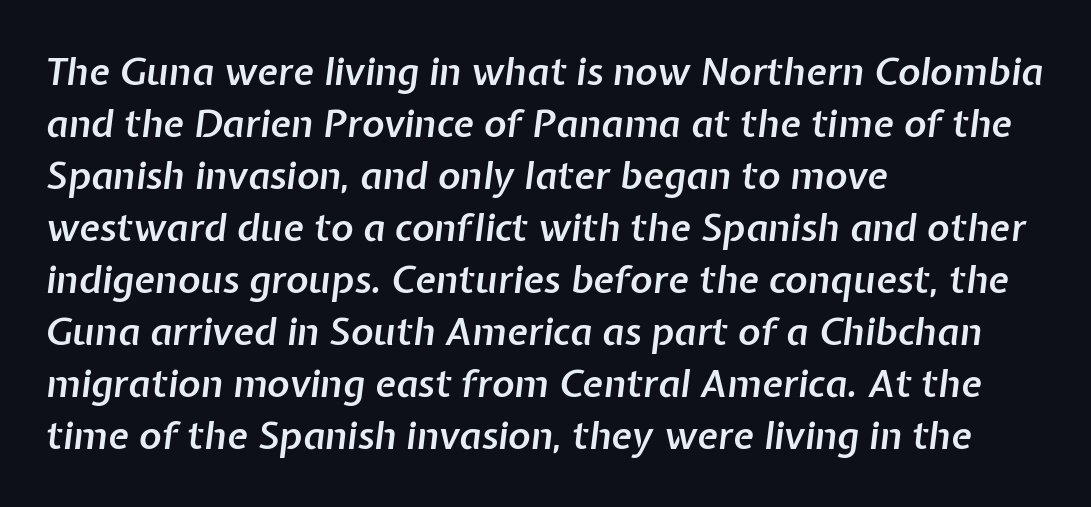
The image shows 38 px semibold type, italic (leaning right); set left-aligned, normal line spacing (1.37x), normal letter spacing, not underlined; low stroke contrast and a medium x-height.
